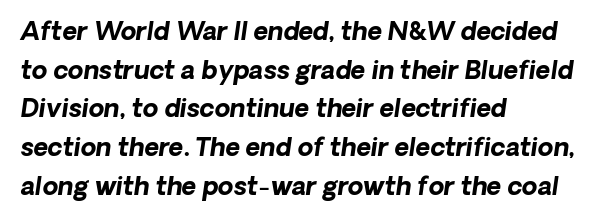
Q: Is the text bold? A: Yes.
Q: Is the text italic (slanted)? A: Yes, it leans right by about 8 degrees.
Q: Is the text underlined? A: No.
Q: How is the paragraph aligned? A: Left-aligned.
Q: Is the spacing between letters normal or unusually wide? A: Normal.
Q: Is the spacing between lines tight, normal or loose? A: Normal.
